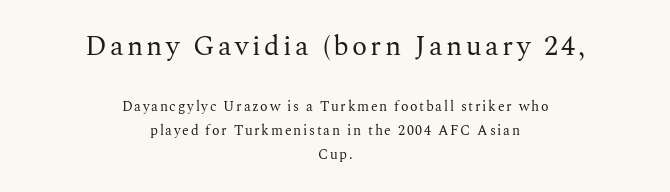
You get the large type first, then a drop to smaller type. Visually the block forms a symmetrical silhouette, jagged on both flanks. Check the space under the baseline: it is left empty. The glyphs in this specimen are seriffed. Heaviness? Minimal to ordinary, like unemphasized prose.
